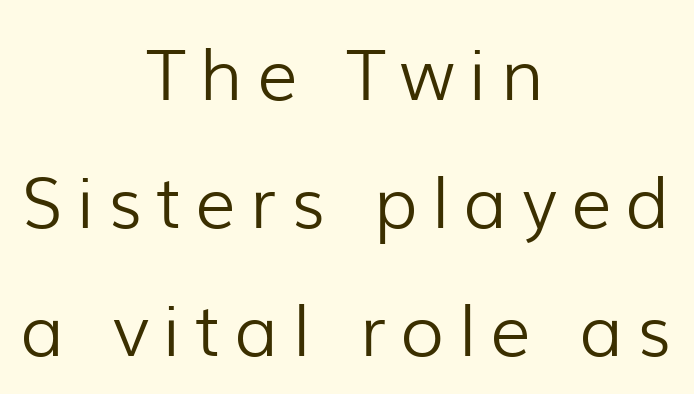
Q: Is the text bold? A: No.
Q: Is the text italic (slanted)? A: No, it is upright.
Q: Is the typeface a serif or a sans-serif typeface? A: Sans-serif.
Q: Is the text underlined? A: No.
Q: How is the paragraph aligned? A: Centered.
Q: Is the spacing between letters normal or unusually wide? A: Unusually wide.
Q: Width (condensed, normal, or wide)? A: Normal.
Q: Stroke contrast? A: Low.
Q: x-height? A: Medium.
Q: Monospaced? A: No.
